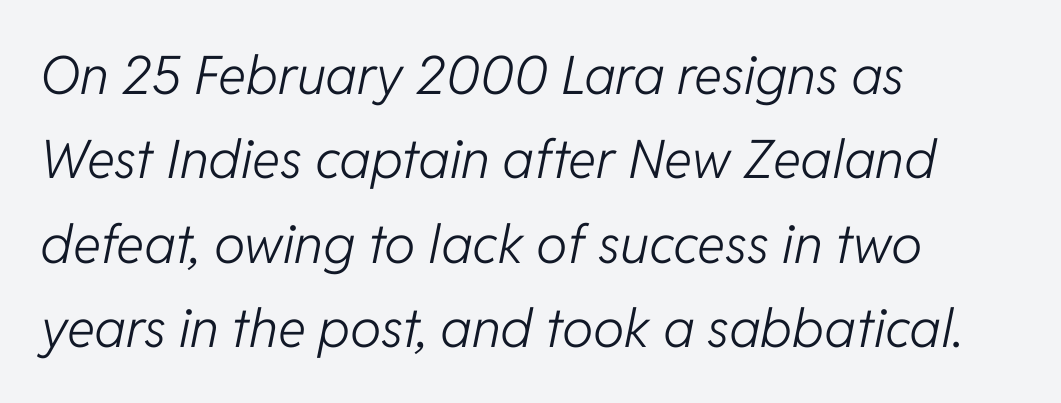
Q: Is the text bold? A: No.
Q: Is the text italic (slanted)? A: Yes, it leans right by about 11 degrees.
Q: Is the text underlined? A: No.
Q: How is the paragraph aligned? A: Left-aligned.
Q: Is the spacing between letters normal or unusually wide? A: Normal.
Q: Is the spacing between lines tight, normal or loose? A: Normal.
Q: Width (condensed, normal, or wide)? A: Normal.
Q: Stroke contrast? A: Low.
Q: x-height? A: Medium.
Q: Monospaced? A: No.
